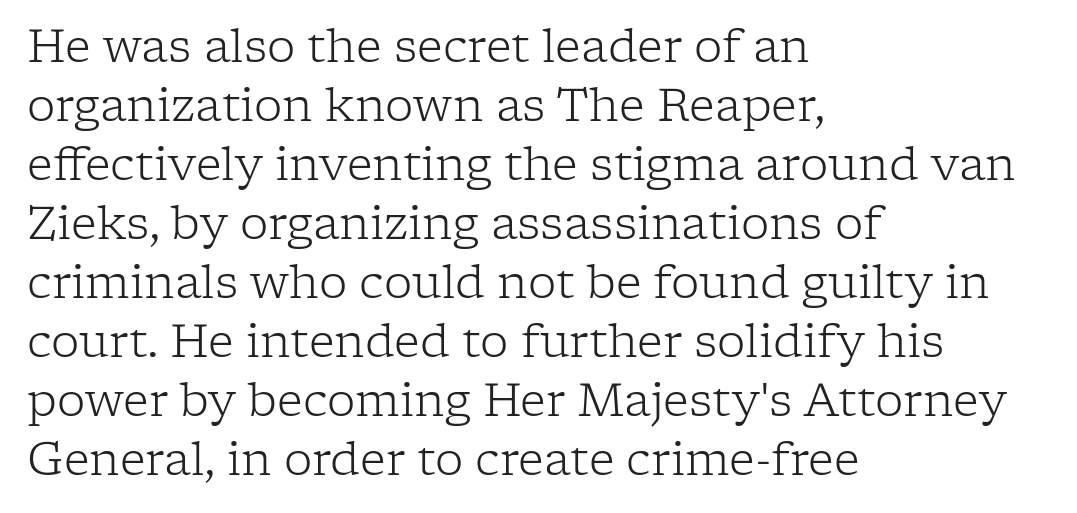
The image shows 45 px light serif type, upright; set left-aligned, normal line spacing (1.31x), normal letter spacing, not underlined; low stroke contrast and a medium x-height.
